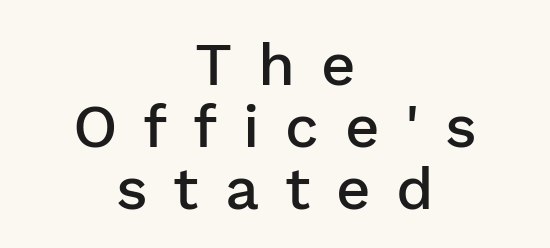
Compared with a flush-left layout, this one balances lines on the center instead. Caption: expanded tracking, letters set apart. Baseline-to-baseline distance is barely more than the letter height. Font category for this specimen: sans-serif.
